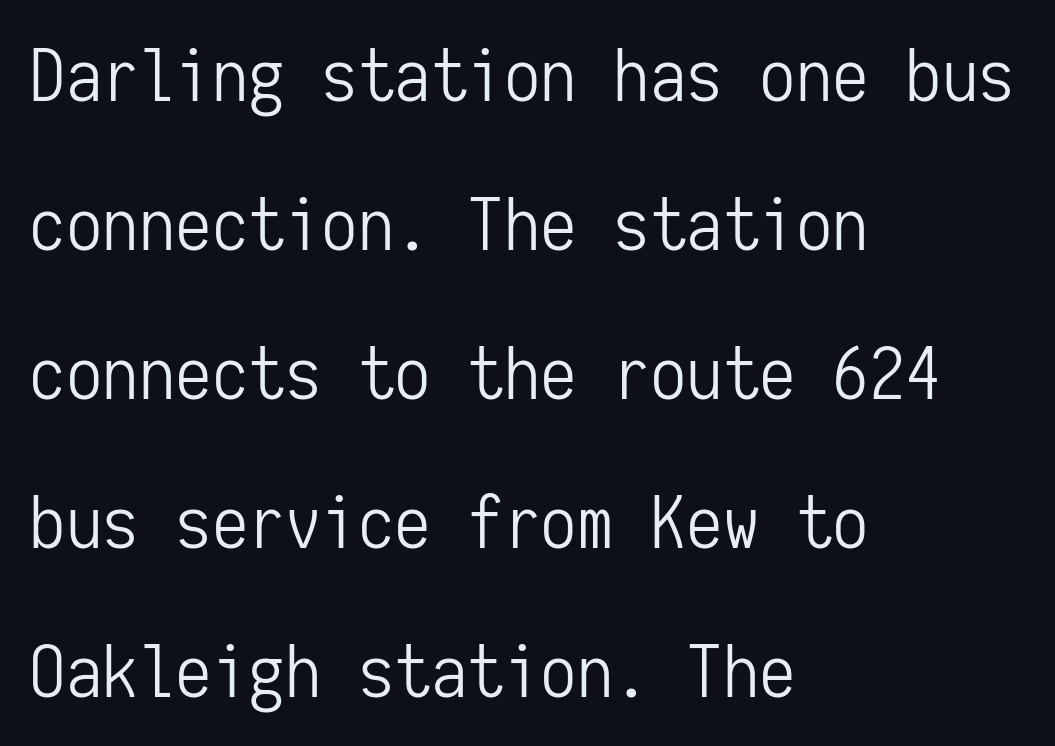
Classification — sans serif. Lines of text with bare space underneath. This reads as an unemphasized weight, regular at the heaviest. The passage shown is typed in a monospace face where columns stay perfectly aligned. Widely set lines give the paragraph a tall, airy silhouette. Quick note: not italic, upright.
